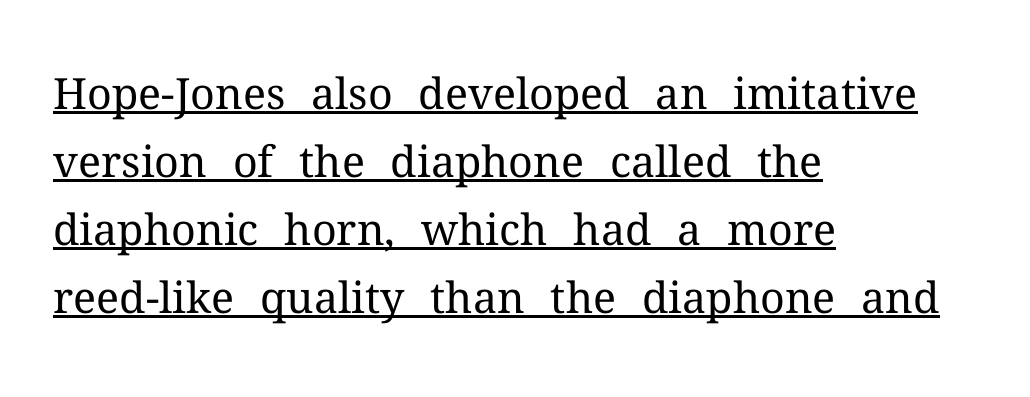
The image shows 43 px regular-weight serif type, upright; set left-aligned, normal line spacing (1.58x), normal letter spacing, underlined; medium stroke contrast and a medium x-height.
